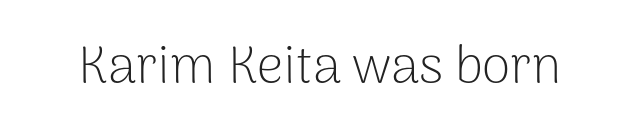
Q: Is the text bold? A: No.
Q: Is the text italic (slanted)? A: No, it is upright.
Q: Is the typeface a serif or a sans-serif typeface? A: Sans-serif.
Q: Is the text underlined? A: No.
Q: Is the spacing between letters normal or unusually wide? A: Normal.
Q: Width (condensed, normal, or wide)? A: Normal.
Q: Stroke contrast? A: Low.
Q: x-height? A: Medium.
Q: Monospaced? A: No.
